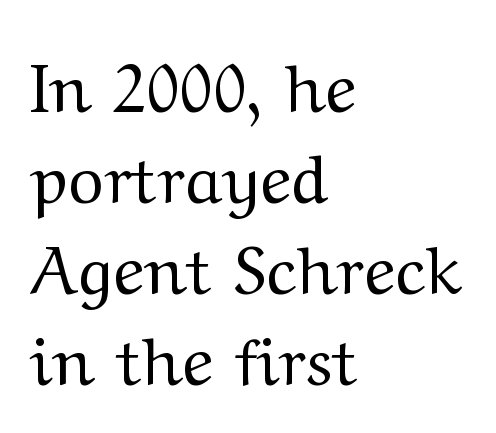
Tall strokes in this sample are plumb rather than angled. Each letter's strokes conclude with small projecting serifs. Line spacing here is normal. The letters advance in unequal steps, a hallmark of proportional type.
